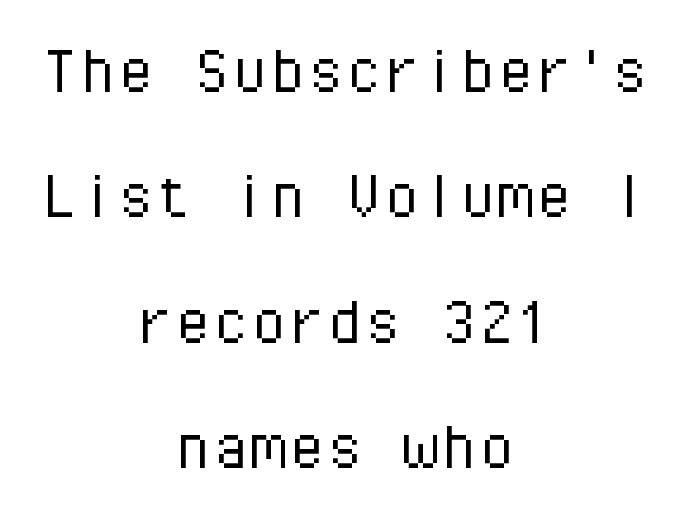
The face used here is a sans, in the tradition of grotesques and geometrics. Normally led — the rows are evenly, conventionally spaced. A roman cut, with each character standing at attention. One-word summary of the alignment: center. You could count columns in this text — the font is strictly monospaced.
